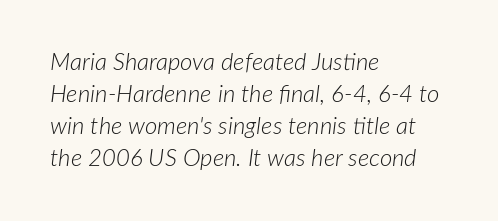
{"italic": "yes", "lean": "right", "slant_degrees": 7, "bold": "no", "underline": "no", "align": "left", "line_spacing": "normal", "line_spacing_ratio": 1.33, "letter_spacing": "normal", "letter_spacing_em": 0.0, "glyph_px": 24}
